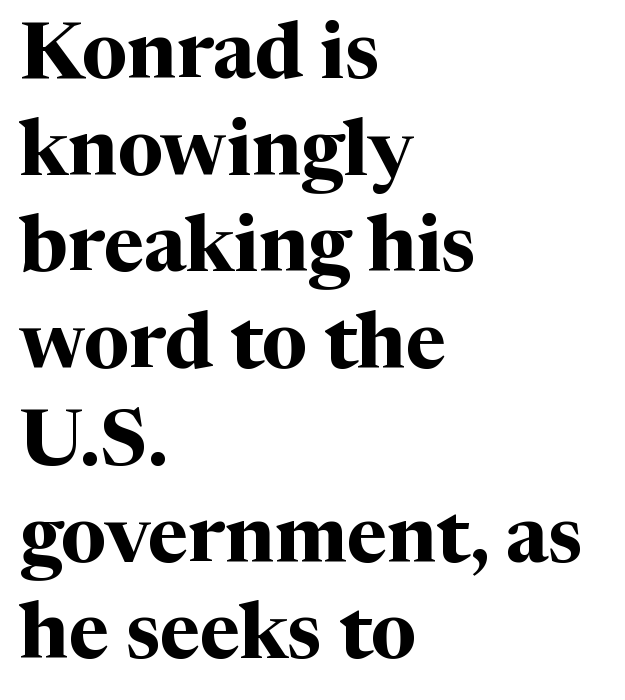
{"serif": "yes", "italic": "no", "bold": "yes", "weight": "bold", "width": "normal", "stroke_contrast": "medium", "x_height": "medium", "monospaced": "no", "underline": "no", "align": "left", "line_spacing_ratio": 1.24, "letter_spacing": "normal", "letter_spacing_em": 0.0, "glyph_px": 78}
